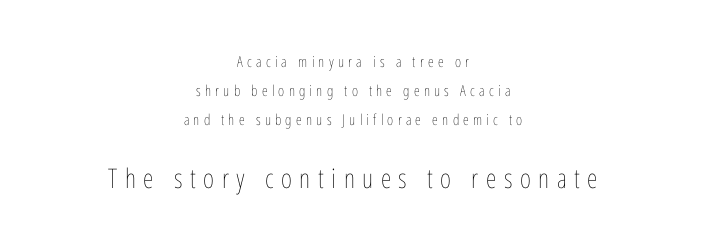
{"italic": "no", "bold": "no", "underline": "no", "align": "center", "line_spacing": "loose", "line_spacing_ratio": 1.94, "letter_spacing": "wide", "letter_spacing_em": 0.28, "larger_block": "second", "size_ratio": 1.8, "glyph_px": 27}
